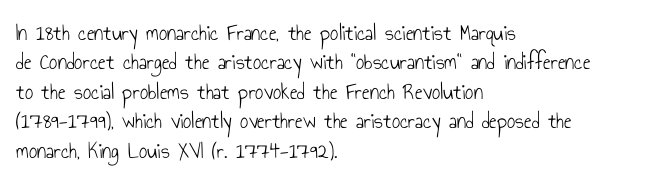
It's the straight-up-and-down kind of type. The face used here is rendered with its standard letterfit. The setting favours the left margin, as ordinary paragraphs usually do. This is not heavy type; no bold has been used. Interline gaps are of average width in this sample.
